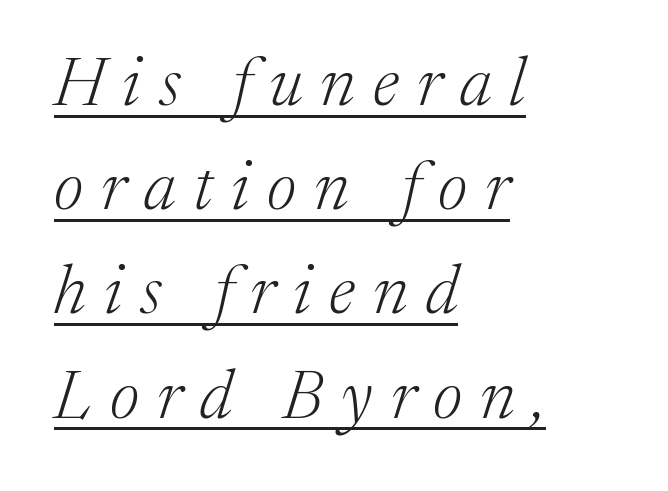
The block of text has a typical density, with ordinary space between rows. In designer terms, the underline attribute is active on this setting. Each letter's strokes conclude with small projecting serifs. Stem width sits at or under what a default text font uses. Here the designer chose a conventional face with non-uniform glyph widths.
